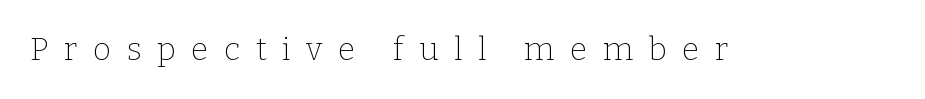
Q: Is the text bold? A: No.
Q: Is the text italic (slanted)? A: No, it is upright.
Q: Is the typeface a serif or a sans-serif typeface? A: Serif.
Q: Is the text underlined? A: No.
Q: Is the spacing between letters normal or unusually wide? A: Unusually wide.
Q: Width (condensed, normal, or wide)? A: Normal.
Q: Stroke contrast? A: Low.
Q: x-height? A: Medium.
Q: Monospaced? A: No.
